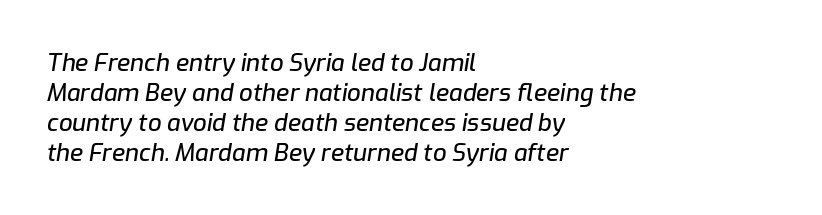
Q: Is the text italic (slanted)? A: Yes, it leans right by about 9 degrees.
Q: Is the text underlined? A: No.
Q: How is the paragraph aligned? A: Left-aligned.
Q: Is the spacing between letters normal or unusually wide? A: Normal.
Q: Is the spacing between lines tight, normal or loose? A: Normal.
